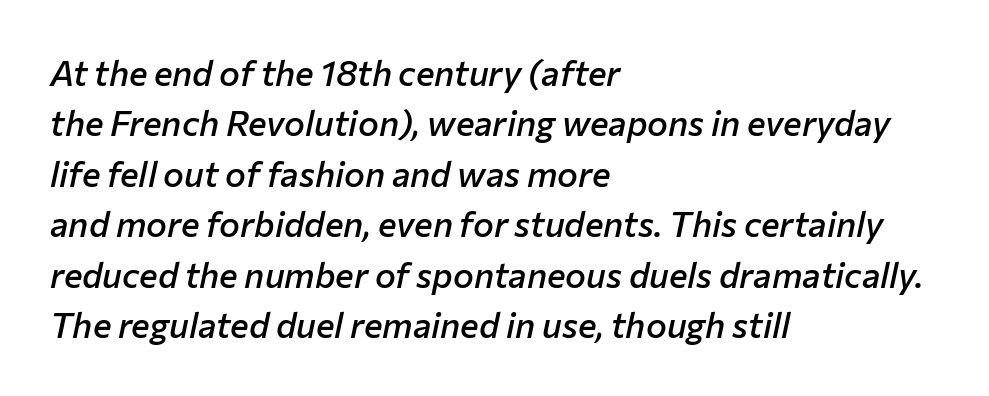
Set as a demibold, roughly 600 on the weight scale. A normal amount of white space separates one row of letters from the next. Proportional: the letters do not fall into vertical columns. Visually the block forms a straight wall on the left and a jagged coastline on the right.
